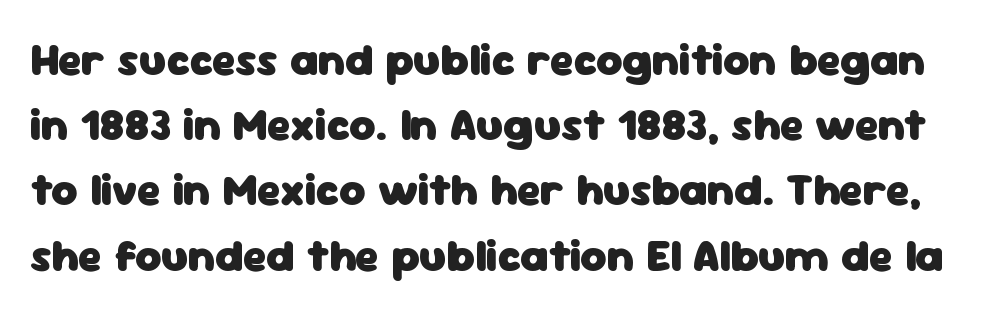
Ordinary non-slanted type is in use. Varying glyph widths throughout — classic text-font behaviour. The letterforms sit shoulder to shoulder at normal distance. Every letter is thick-stroked: bold, no question. Observe the absence of serifs on each vertical stroke in this sample. Each row of text sits above clean, open space.
